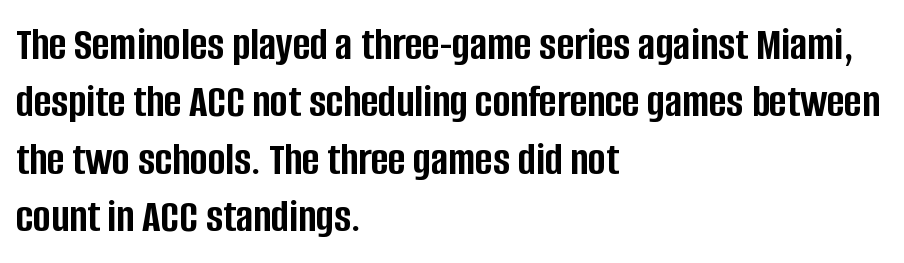
Horizontally, the lines are justified to the leading edge only. Proportional: the letters do not fall into vertical columns. The specimen omits any rule beneath the text block's lines. These lines were composed using upright roman letters. Strong, thick strokes mark this as bold type.
